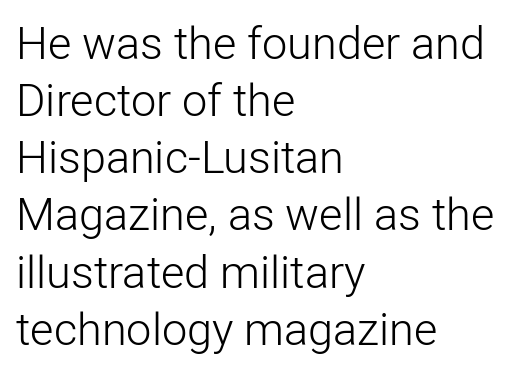
{"serif": "no", "italic": "no", "bold": "no", "weight": "light", "width": "normal", "stroke_contrast": "low", "x_height": "medium", "monospaced": "no", "underline": "no", "align": "left", "line_spacing": "normal", "line_spacing_ratio": 1.27, "letter_spacing": "normal", "letter_spacing_em": 0.0, "glyph_px": 45}
